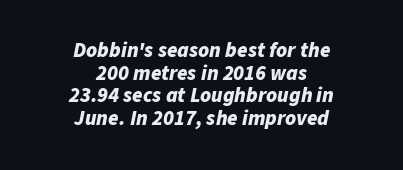
Q: Is the text bold? A: Yes.
Q: Is the text italic (slanted)? A: Yes, it leans right by about 11 degrees.
Q: Is the text underlined? A: No.
Q: How is the paragraph aligned? A: Centered.
Q: Is the spacing between letters normal or unusually wide? A: Normal.
Q: Is the spacing between lines tight, normal or loose? A: Tight.
